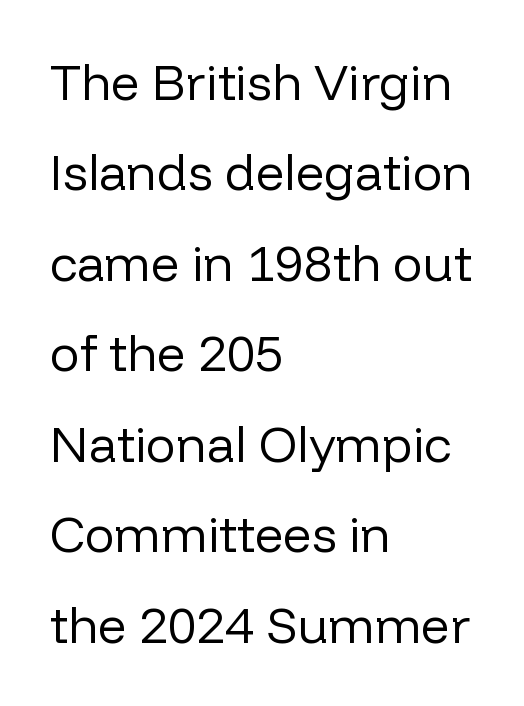
The rendering uses natural spacing where letterforms have individual widths. Spacing between characters is what you'd get straight out of the box. Does the lettering tilt? It doesn't — this is upright. Horizontally, the lines are justified to the leading edge only.
